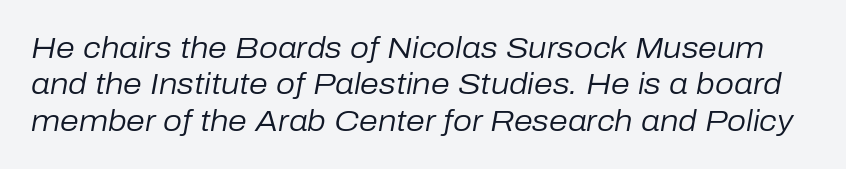
{"italic": "yes", "lean": "right", "slant_degrees": 10, "bold": "no", "weight": "regular", "width": "normal", "stroke_contrast": "low", "x_height": "medium", "monospaced": "no", "underline": "no", "line_spacing_ratio": 1.21, "letter_spacing": "normal", "letter_spacing_em": 0.0, "glyph_px": 30}
